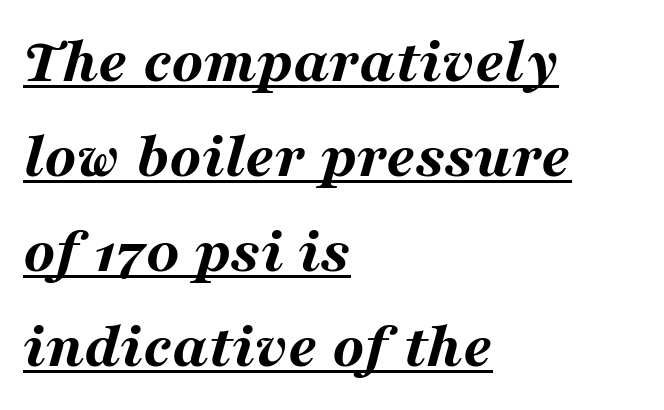
Q: Is the text bold? A: Yes.
Q: Is the text italic (slanted)? A: Yes, it leans right by about 16 degrees.
Q: Is the text underlined? A: Yes.
Q: How is the paragraph aligned? A: Left-aligned.
Q: Is the spacing between letters normal or unusually wide? A: Normal.
Q: Is the spacing between lines tight, normal or loose? A: Normal.
Q: Width (condensed, normal, or wide)? A: Wide.
Q: Stroke contrast? A: Medium.
Q: x-height? A: Medium.
Q: Monospaced? A: No.
